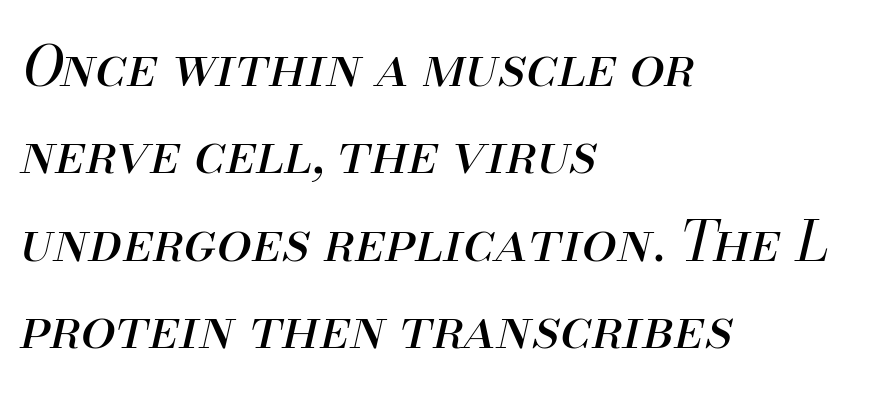
{"italic": "yes", "lean": "right", "slant_degrees": 13, "bold": "no", "weight": "regular", "width": "normal", "stroke_contrast": "medium", "x_height": "small", "monospaced": "no", "underline": "no", "align": "left", "line_spacing": "normal", "line_spacing_ratio": 1.56, "letter_spacing": "normal", "letter_spacing_em": 0.0, "glyph_px": 56}
